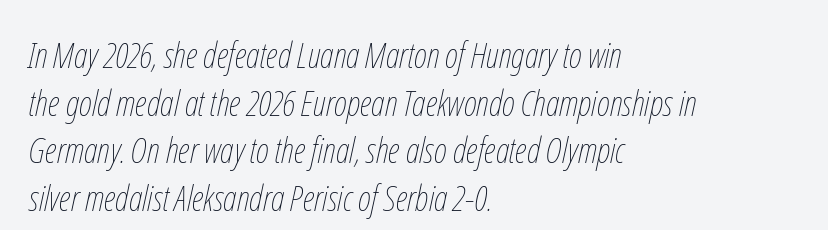
Q: Is the text bold? A: No.
Q: Is the text italic (slanted)? A: Yes, it leans right by about 12 degrees.
Q: Is the text underlined? A: No.
Q: How is the paragraph aligned? A: Left-aligned.
Q: Is the spacing between letters normal or unusually wide? A: Normal.
Q: Is the spacing between lines tight, normal or loose? A: Normal.
Q: Width (condensed, normal, or wide)? A: Condensed.
Q: Stroke contrast? A: Low.
Q: x-height? A: Medium.
Q: Monospaced? A: No.
